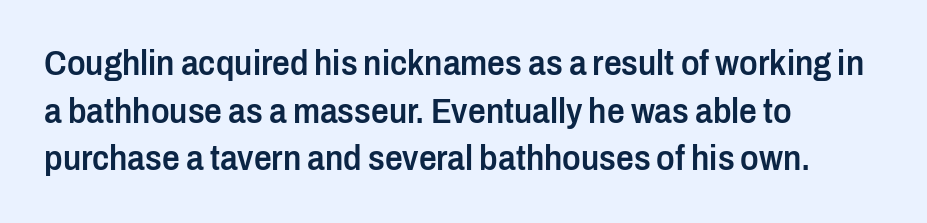
{"serif": "no", "italic": "no", "bold": "semi", "weight": "semibold", "width": "condensed", "stroke_contrast": "low", "x_height": "medium", "monospaced": "no", "underline": "no", "align": "left", "line_spacing": "normal", "line_spacing_ratio": 1.36, "letter_spacing": "normal", "letter_spacing_em": 0.0, "glyph_px": 35}
